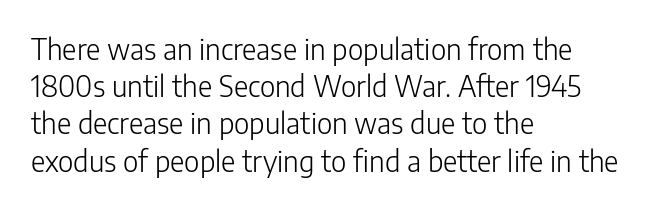
The typeface has the unassuming heft of standard copy or less. The paragraph shown leans on its left margin. The rendering shows plain stroke endings on the letterforms — a sans-serif design. This rendering leaves character spacing at its baseline value. Bare-footed words on every line. Tall strokes in this sample are plumb rather than angled.
